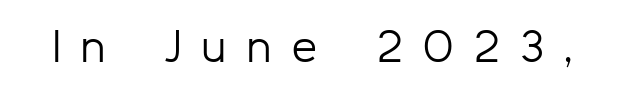
Q: Is the text bold? A: No.
Q: Is the text italic (slanted)? A: No, it is upright.
Q: Is the typeface a serif or a sans-serif typeface? A: Sans-serif.
Q: Is the text underlined? A: No.
Q: Is the spacing between letters normal or unusually wide? A: Unusually wide.
Q: Width (condensed, normal, or wide)? A: Normal.
Q: Stroke contrast? A: Low.
Q: x-height? A: Medium.
Q: Monospaced? A: No.
